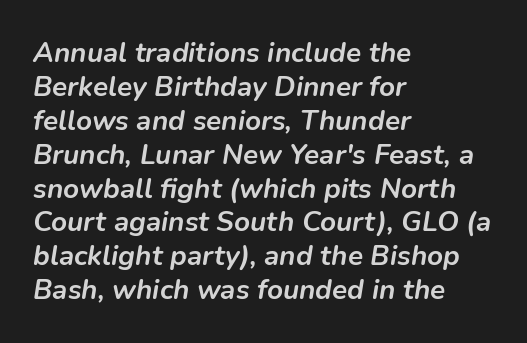
Q: Is the text bold? A: Yes.
Q: Is the text italic (slanted)? A: Yes, it leans right by about 9 degrees.
Q: Is the text underlined? A: No.
Q: How is the paragraph aligned? A: Left-aligned.
Q: Is the spacing between letters normal or unusually wide? A: Normal.
Q: Width (condensed, normal, or wide)? A: Normal.
Q: Stroke contrast? A: Low.
Q: x-height? A: Medium.
Q: Monospaced? A: No.
